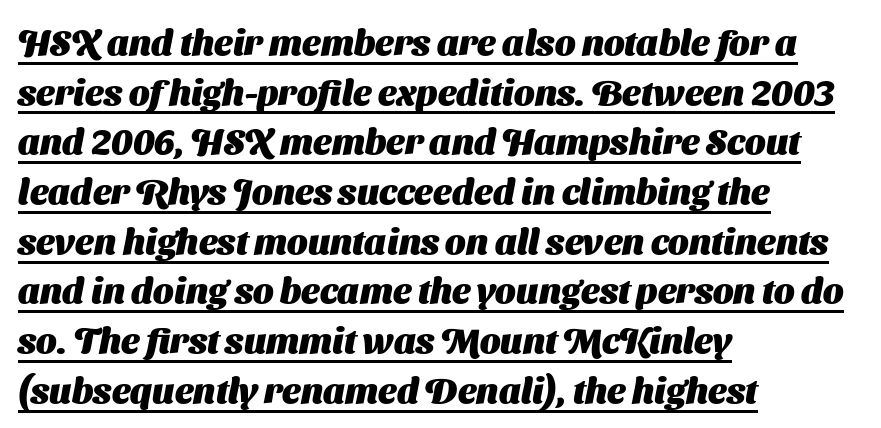
{"serif": "no", "bold": "yes", "weight": "heavy", "width": "normal", "stroke_contrast": "medium", "x_height": "medium", "monospaced": "no", "underline": "yes", "align": "left", "line_spacing": "normal", "line_spacing_ratio": 1.38, "letter_spacing": "normal", "letter_spacing_em": 0.0, "glyph_px": 36}
